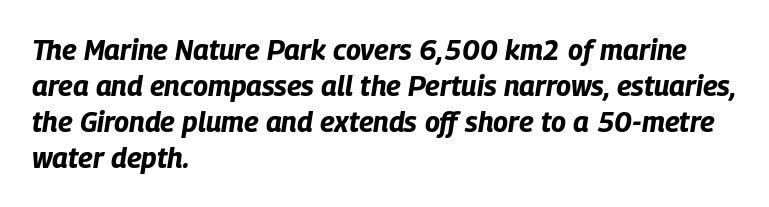
Glyph-to-glyph distance matches everyday printed text. A student would call this left alignment; a typographer would say flush left, rag right. Letters rest on an invisible, unmarked baseline. Looking at the ascenders, they clearly lean. Is the type bold? Yes — the strokes are clearly thick and heavy.
